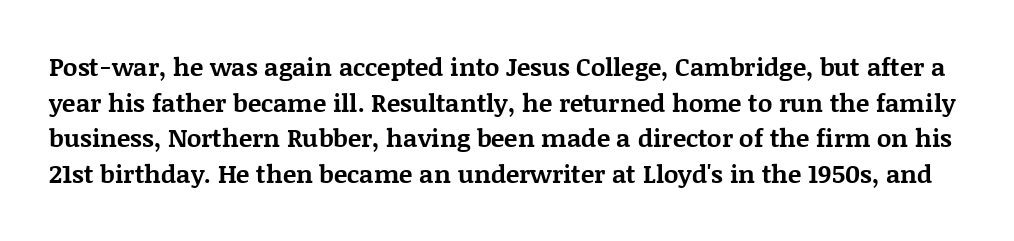
Q: Is the text bold? A: Yes.
Q: Is the text italic (slanted)? A: No, it is upright.
Q: Is the text underlined? A: No.
Q: Is the spacing between letters normal or unusually wide? A: Normal.
Q: Is the spacing between lines tight, normal or loose? A: Normal.
